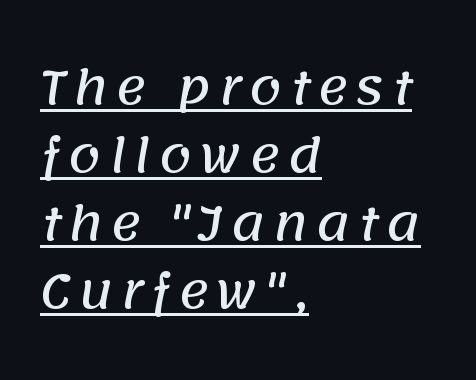
The image shows 47 px sans-serif type; set left-aligned, normal line spacing (1.45x), underlined; low stroke contrast and a large x-height.
